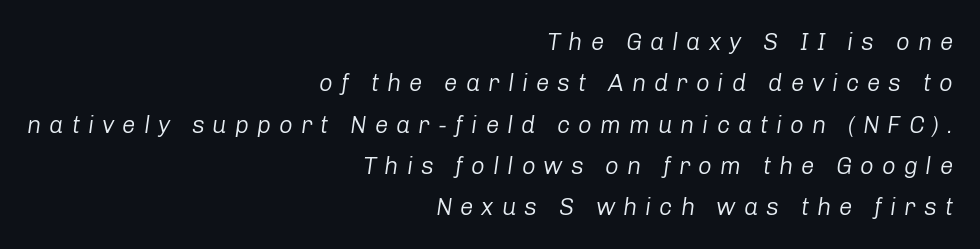
{"italic": "yes", "lean": "right", "slant_degrees": 8, "bold": "no", "underline": "no", "align": "right", "line_spacing_ratio": 1.72, "letter_spacing": "wide", "letter_spacing_em": 0.33, "glyph_px": 24}
